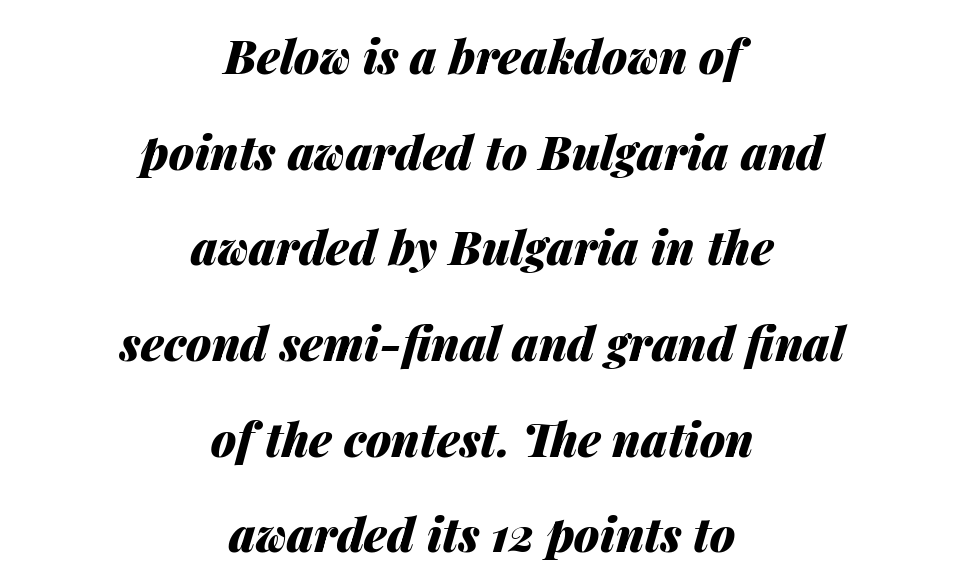
The image shows 46 px heavy type, italic (leaning right); set centered, loose line spacing (2.08x), normal letter spacing, not underlined; medium stroke contrast and a medium x-height.
